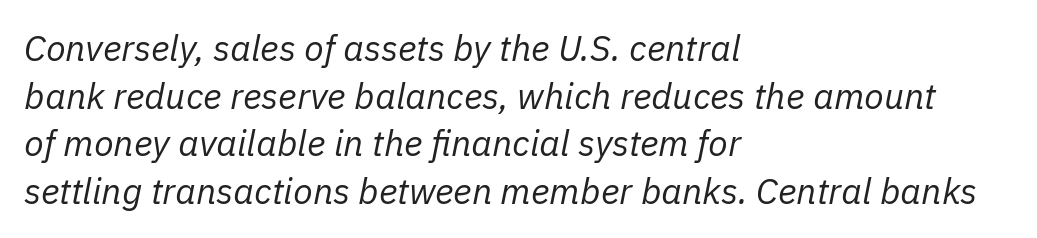
Q: Is the text bold? A: No.
Q: Is the text italic (slanted)? A: Yes, it leans right by about 11 degrees.
Q: Is the text underlined? A: No.
Q: How is the paragraph aligned? A: Left-aligned.
Q: Is the spacing between letters normal or unusually wide? A: Normal.
Q: Is the spacing between lines tight, normal or loose? A: Normal.
Q: Width (condensed, normal, or wide)? A: Normal.
Q: Stroke contrast? A: Low.
Q: x-height? A: Medium.
Q: Monospaced? A: No.
